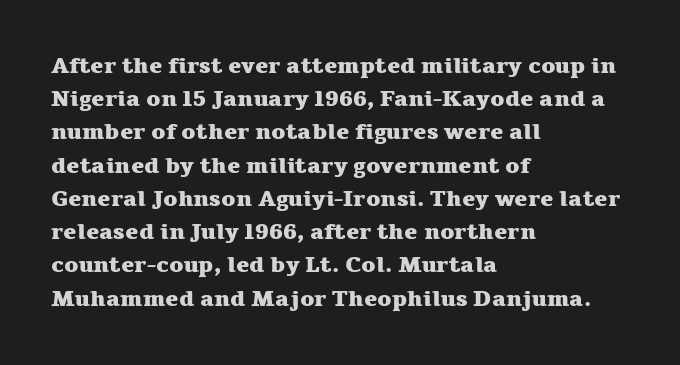
Q: Is the text bold? A: Yes.
Q: Is the text italic (slanted)? A: No, it is upright.
Q: Is the text underlined? A: No.
Q: How is the paragraph aligned? A: Left-aligned.
Q: Is the spacing between letters normal or unusually wide? A: Normal.
Q: Is the spacing between lines tight, normal or loose? A: Normal.
